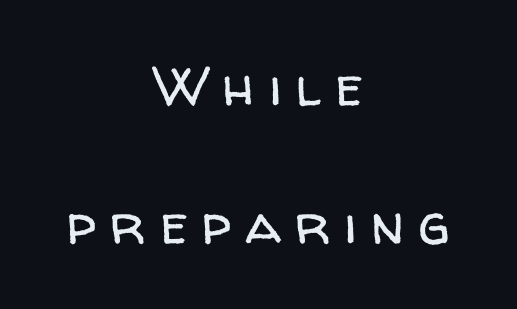
Q: Is the text bold? A: No.
Q: Is the text italic (slanted)? A: No, it is upright.
Q: Is the typeface a serif or a sans-serif typeface? A: Sans-serif.
Q: Is the text underlined? A: No.
Q: How is the paragraph aligned? A: Centered.
Q: Is the spacing between letters normal or unusually wide? A: Unusually wide.
Q: Is the spacing between lines tight, normal or loose? A: Loose.
Q: Width (condensed, normal, or wide)? A: Normal.
Q: Stroke contrast? A: Low.
Q: x-height? A: Medium.
Q: Monospaced? A: No.
